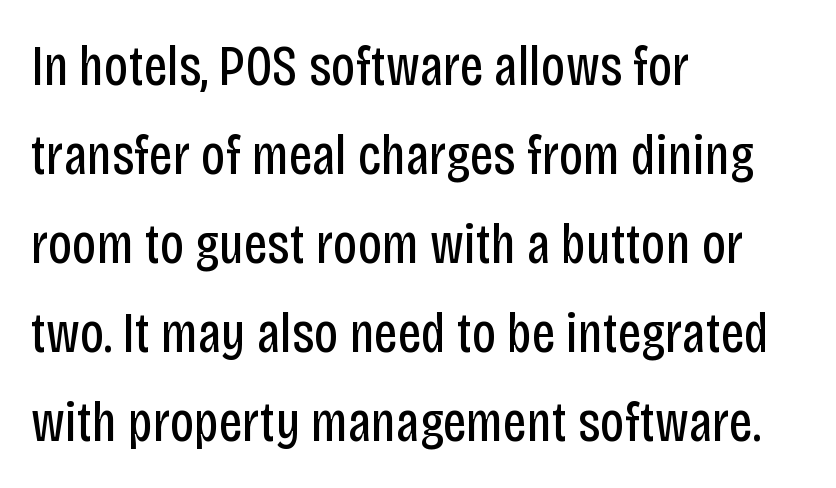
Q: Is the text bold? A: No.
Q: Is the text italic (slanted)? A: No, it is upright.
Q: Is the typeface a serif or a sans-serif typeface? A: Sans-serif.
Q: Is the text underlined? A: No.
Q: How is the paragraph aligned? A: Left-aligned.
Q: Is the spacing between letters normal or unusually wide? A: Normal.
Q: Is the spacing between lines tight, normal or loose? A: Normal.
Q: Width (condensed, normal, or wide)? A: Condensed.
Q: Stroke contrast? A: Low.
Q: x-height? A: Large.
Q: Monospaced? A: No.
